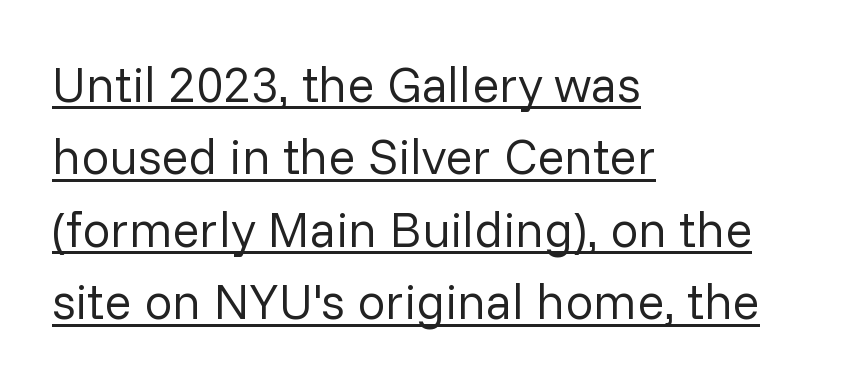
{"serif": "no", "italic": "no", "bold": "no", "weight": "regular", "width": "normal", "stroke_contrast": "low", "x_height": "medium", "monospaced": "no", "underline": "yes", "align": "left", "line_spacing": "normal", "line_spacing_ratio": 1.45, "letter_spacing": "normal", "letter_spacing_em": 0.0, "glyph_px": 50}
